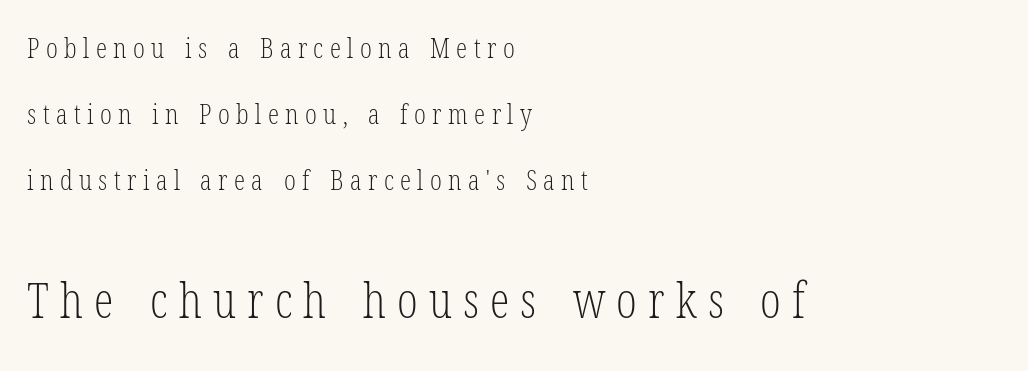
Are there feet on the stems? There are — it's a serif. The ragged edge is on the right, which tells us the setting is flush left. You could not count columns in this text — the font is proportionally spaced. The horizontal fit of the characters is loose and conspicuously gappy. A great deal of white space separates one row of letters from the next.
